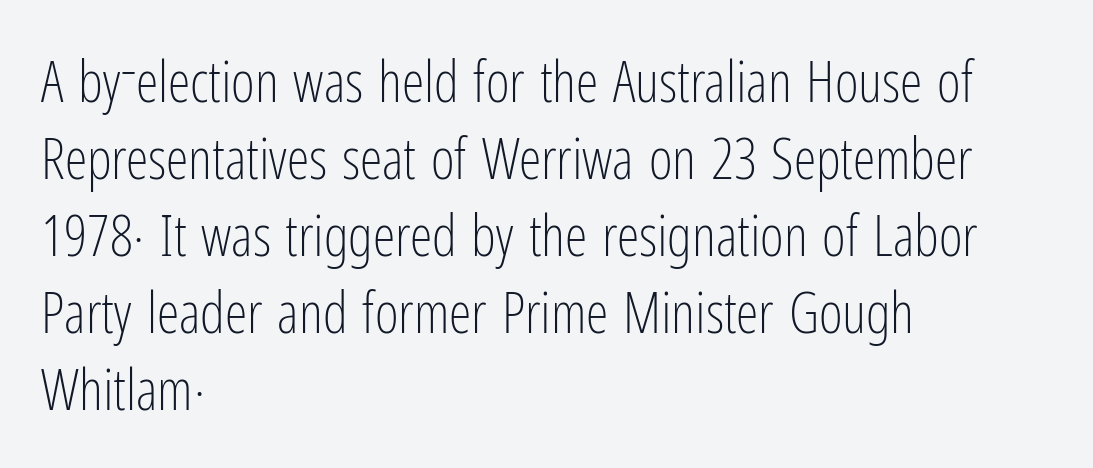
What's the leading like? Ordinary, nothing unusual. Looks like regular typesetting: each glyph gets only the width it needs. The gap between lines stays unmarked. Honestly, the letter spacing is just normal — you wouldn't notice it.
